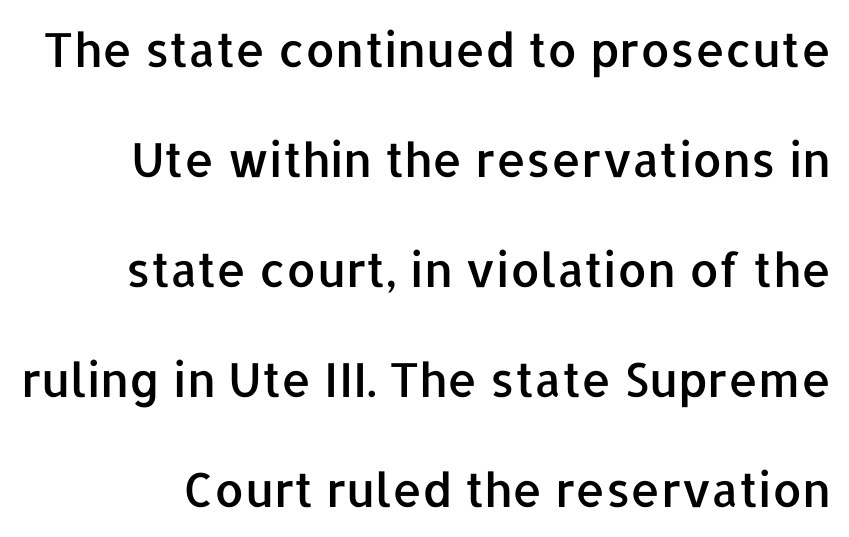
Q: Is the text italic (slanted)? A: No, it is upright.
Q: Is the typeface a serif or a sans-serif typeface? A: Sans-serif.
Q: Is the text underlined? A: No.
Q: Is the spacing between letters normal or unusually wide? A: Normal.
Q: Is the spacing between lines tight, normal or loose? A: Loose.
Q: Width (condensed, normal, or wide)? A: Normal.
Q: Stroke contrast? A: Low.
Q: x-height? A: Medium.
Q: Monospaced? A: No.
